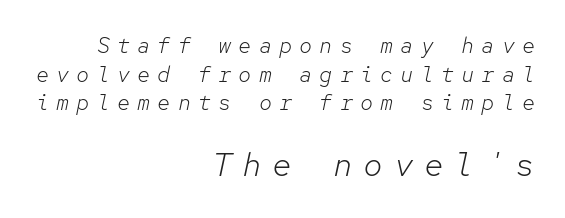
The image shows 33 px light type, italic (leaning right), monospaced; set right-aligned, normal line spacing (1.3x), unusually wide letter spacing (+0.32 em), not underlined; the second (bottom) block is 1.5x larger; low stroke contrast and a medium x-height.
